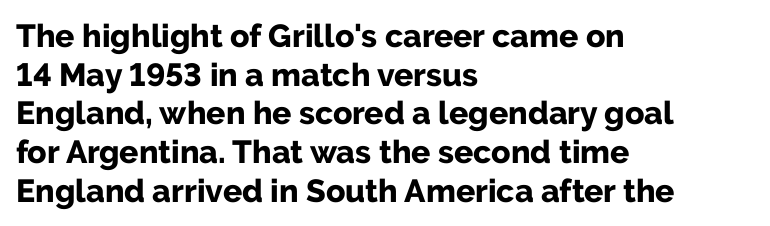
{"serif": "no", "italic": "no", "bold": "yes", "weight": "bold", "width": "normal", "stroke_contrast": "low", "x_height": "medium", "monospaced": "no", "underline": "no", "align": "left", "line_spacing_ratio": 1.21, "letter_spacing": "normal", "letter_spacing_em": 0.0, "glyph_px": 32}
